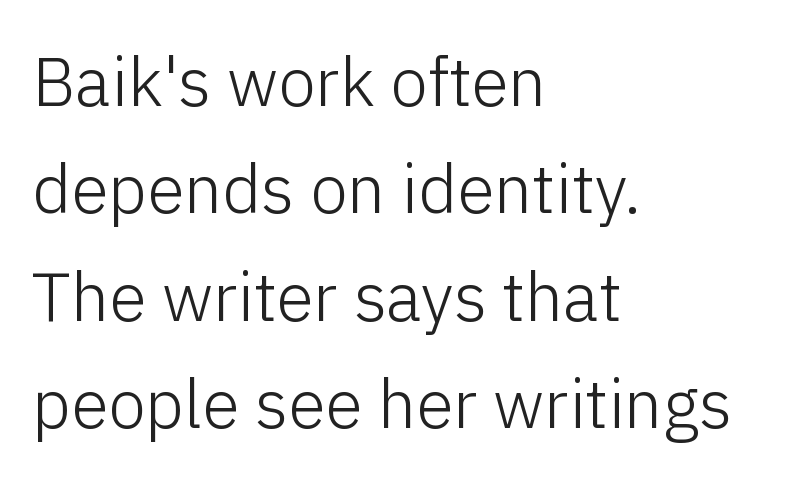
The image shows 68 px light sans-serif type, upright; set left-aligned, normal line spacing (1.58x), normal letter spacing, not underlined; low stroke contrast and a medium x-height.
